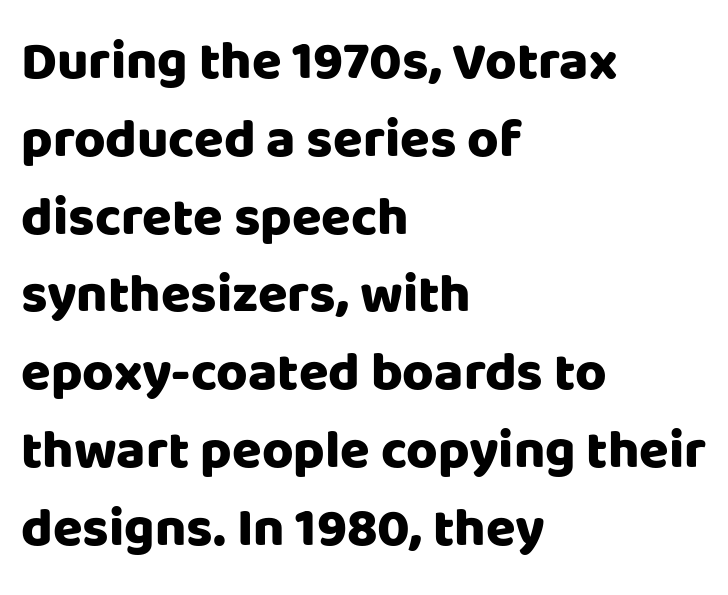
Set as a true bold cut, around the 700 mark. The horizontal fit of the characters is conventional and even. The specimen omits any rule beneath the text block's lines. You can tell it's not italic because the verticals are truly vertical. This sample keeps an unexceptional amount of space between lines. This rendering uses left alignment, leaving the right contour irregular.
